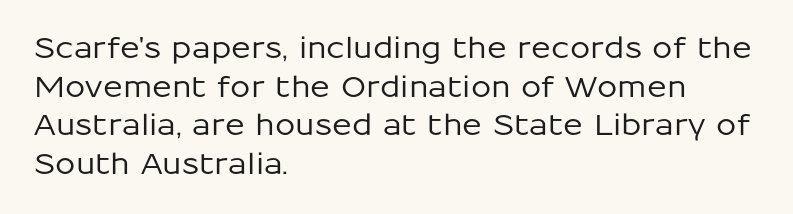
Q: Is the text italic (slanted)? A: No, it is upright.
Q: Is the typeface a serif or a sans-serif typeface? A: Sans-serif.
Q: Is the text underlined? A: No.
Q: How is the paragraph aligned? A: Left-aligned.
Q: Is the spacing between letters normal or unusually wide? A: Normal.
Q: Is the spacing between lines tight, normal or loose? A: Normal.
Q: Width (condensed, normal, or wide)? A: Normal.
Q: Stroke contrast? A: Low.
Q: x-height? A: Medium.
Q: Monospaced? A: No.
